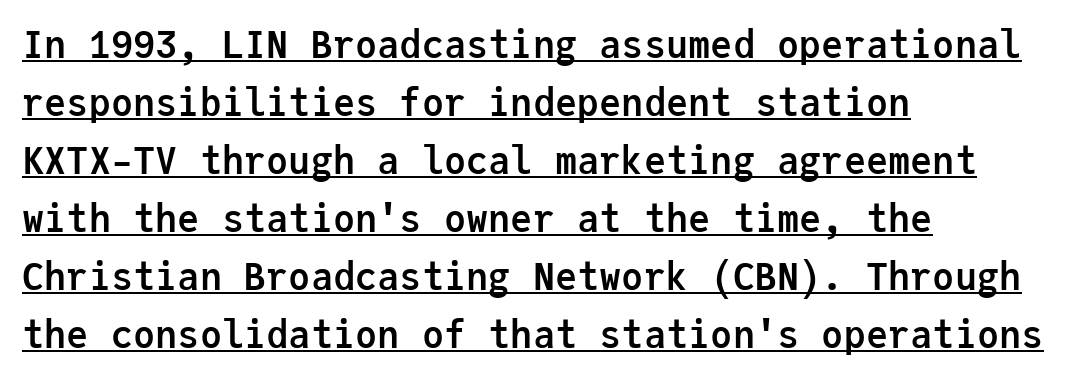
The passage shown is emphatically bold. A normal amount of white space separates one row of letters from the next. These lines stack with their left ends in a neat column. The string is rendered with underlining switched on. Letterform terminals end flat and unadorned throughout the passage.
